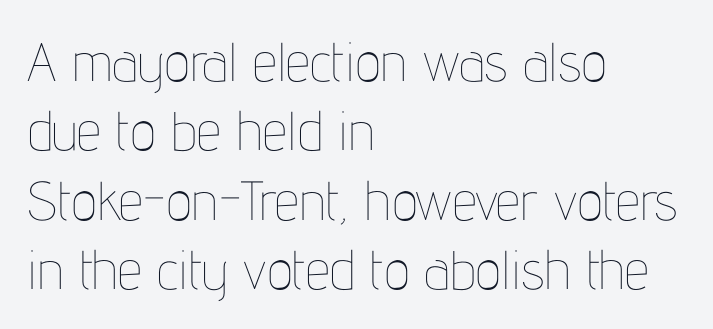
The image shows 55 px thin, condensed type, upright; set left-aligned, normal line spacing (1.26x), normal letter spacing, not underlined; low stroke contrast and a medium x-height.
